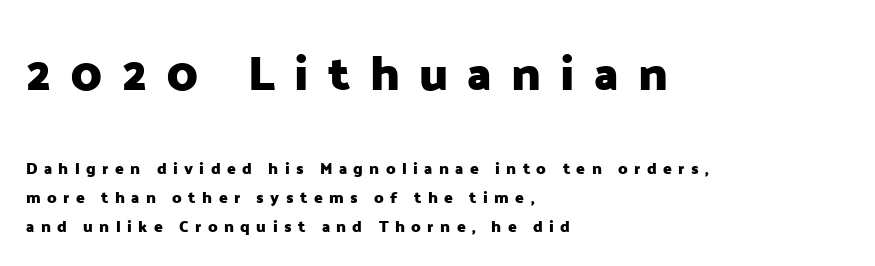
{"serif": "no", "italic": "no", "bold": "yes", "weight": "heavy", "width": "normal", "stroke_contrast": "low", "x_height": "medium", "monospaced": "no", "underline": "no", "align": "left", "line_spacing_ratio": 1.82, "letter_spacing": "wide", "letter_spacing_em": 0.4, "larger_block": "first", "size_ratio": 3.0, "glyph_px": 48}
